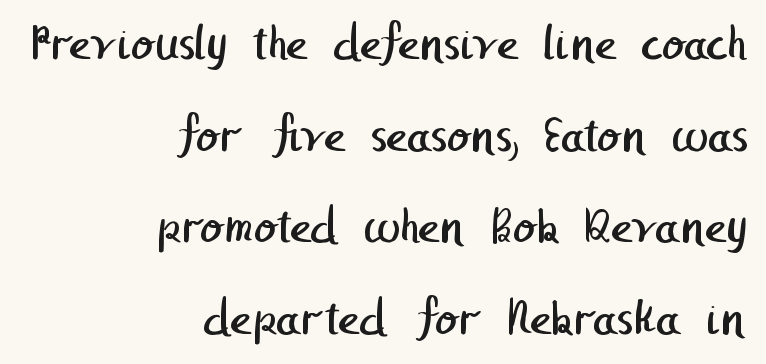
The image shows 52 px regular-weight sans-serif type; set right-aligned, line spacing 1.76x, normal letter spacing, not underlined; low stroke contrast and a medium x-height.
